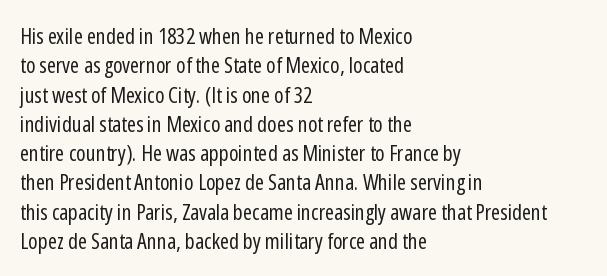
Caption: face not bold, strokes unweighted. Whoever set this chose a conventional vertical rhythm. This sample uses plain, unmodified letter spacing. The lettering stays uniformly vertical, giving the passage a roman look. Rule under the text: the space is simply empty.
